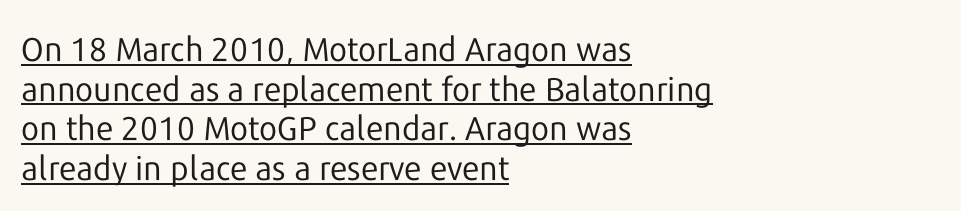
Quick note: not italic, upright. The paragraph has a hard left edge and a soft right edge. Underline: present. The passage shown is typed in a proportional face where columns would drift. The letters sit at their default tracking, neither squeezed nor spread. This reads as an unemphasized weight, regular at the heaviest.
